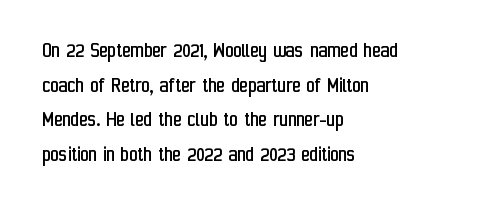
Q: Is the text bold? A: No.
Q: Is the text italic (slanted)? A: No, it is upright.
Q: Is the text underlined? A: No.
Q: How is the paragraph aligned? A: Left-aligned.
Q: Is the spacing between letters normal or unusually wide? A: Normal.
Q: Is the spacing between lines tight, normal or loose? A: Normal.
